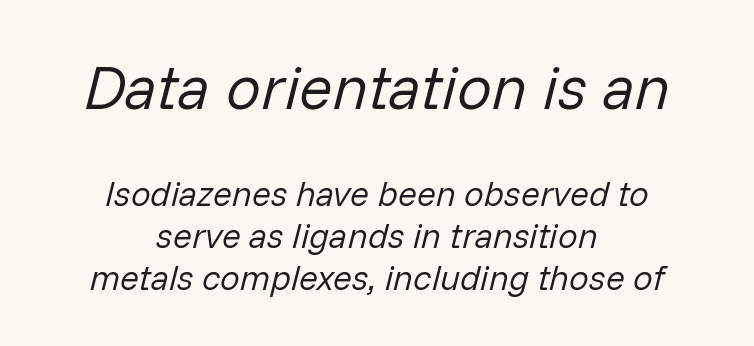
The image shows 62 px regular-weight type, italic (leaning right); set centered, line spacing 1.2x, normal letter spacing, not underlined; the first (top) block is 1.77x larger; low stroke contrast and a medium x-height.
